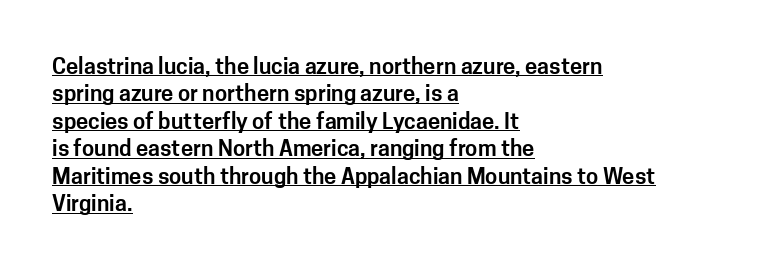
{"italic": "no", "underline": "yes", "align": "left", "line_spacing": "normal", "line_spacing_ratio": 1.25, "letter_spacing": "normal", "letter_spacing_em": 0.0, "glyph_px": 22}
